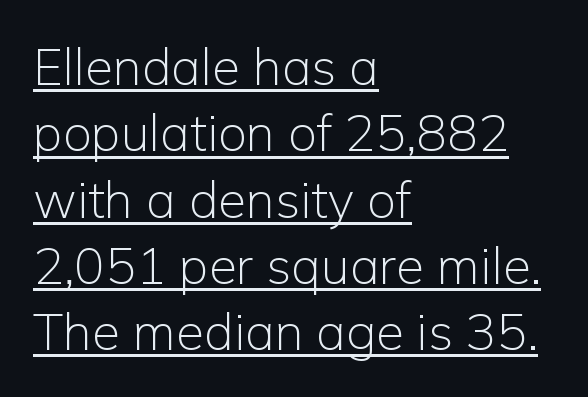
A continuous stroke trails under the words, as in a hyperlink. Letters have the restrained weight of plain body copy at most. The rendering shows plain stroke endings on the letterforms — a sans-serif design. Each letter keeps its own natural width here, so spacing adapts to shape.
